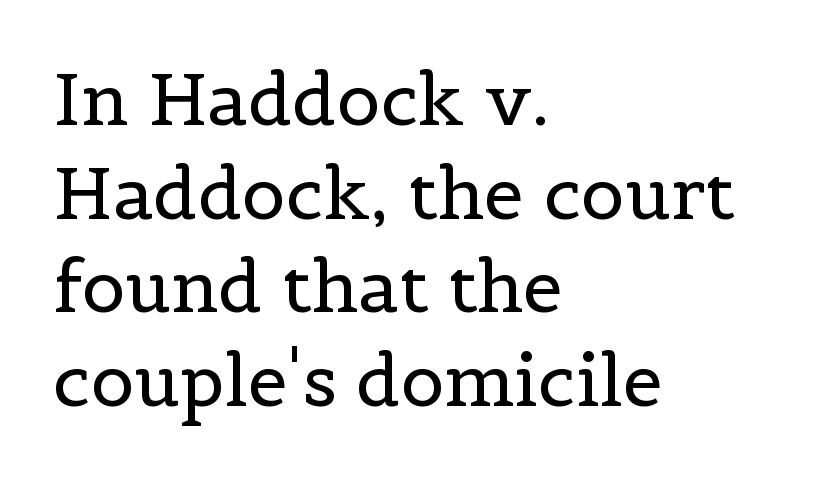
Q: Is the text bold? A: No.
Q: Is the text italic (slanted)? A: No, it is upright.
Q: Is the typeface a serif or a sans-serif typeface? A: Serif.
Q: Is the text underlined? A: No.
Q: How is the paragraph aligned? A: Left-aligned.
Q: Is the spacing between letters normal or unusually wide? A: Normal.
Q: Is the spacing between lines tight, normal or loose? A: Normal.
Q: Width (condensed, normal, or wide)? A: Normal.
Q: x-height? A: Medium.
Q: Monospaced? A: No.
